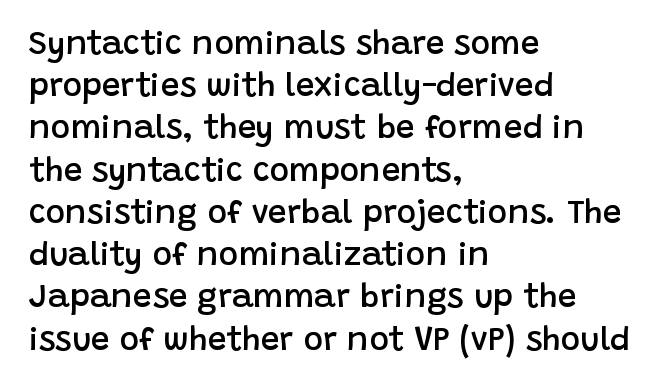
The image shows 33 px semibold sans-serif type, upright; set left-aligned, normal line spacing (1.28x), normal letter spacing, not underlined; low stroke contrast and a large x-height.
